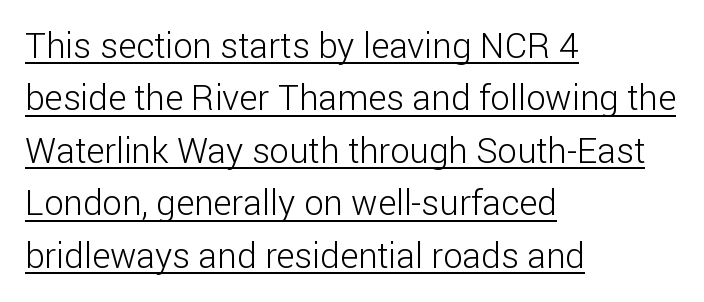
The image shows 35 px light sans-serif type, upright; set left-aligned, normal line spacing (1.5x), normal letter spacing, underlined; low stroke contrast and a medium x-height.
